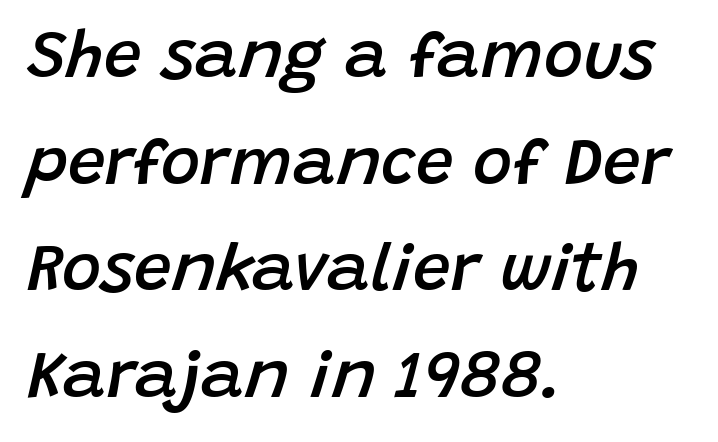
The image shows 67 px semibold type, italic (leaning right); set left-aligned, normal line spacing (1.59x), normal letter spacing, not underlined; low stroke contrast and a large x-height.
